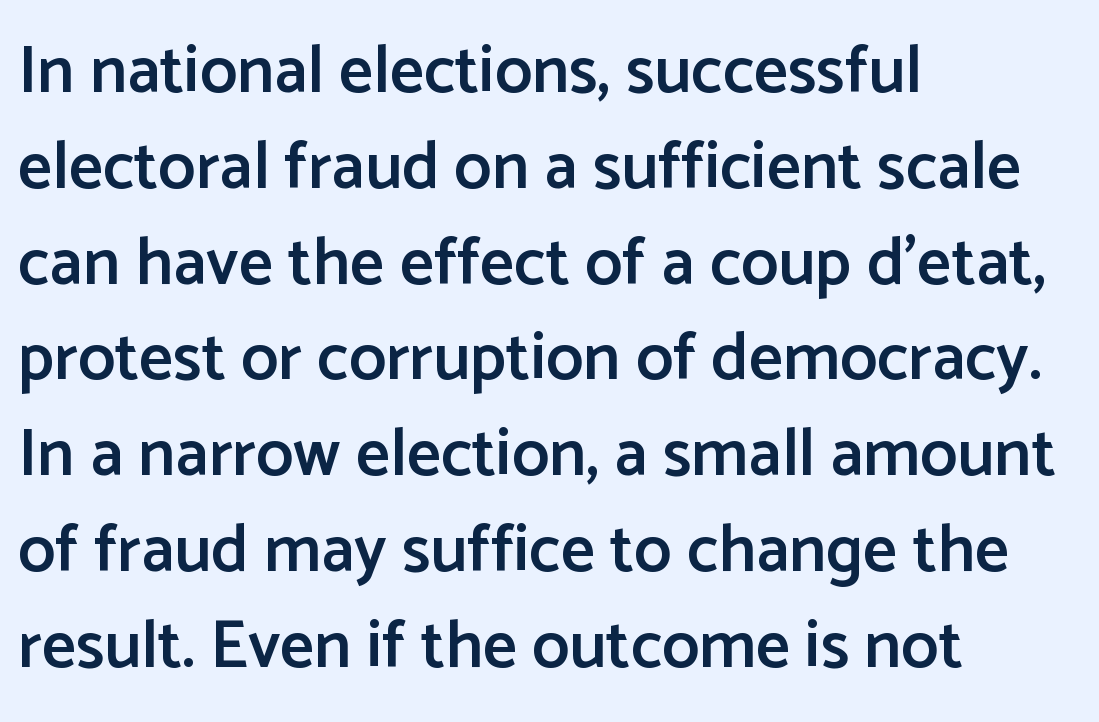
{"serif": "no", "italic": "no", "bold": "semi", "weight": "semibold", "width": "normal", "stroke_contrast": "low", "x_height": "medium", "monospaced": "no", "underline": "no", "align": "left", "line_spacing": "normal", "line_spacing_ratio": 1.43, "letter_spacing": "normal", "letter_spacing_em": 0.0, "glyph_px": 67}
